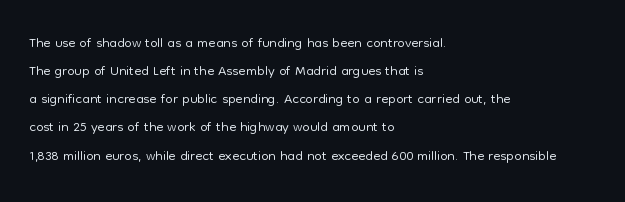
{"italic": "no", "bold": "no", "underline": "no", "align": "left", "line_spacing": "normal", "line_spacing_ratio": 1.34, "letter_spacing": "normal", "letter_spacing_em": 0.0, "glyph_px": 21}
